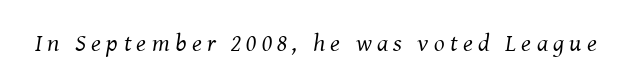
The image shows 25 px text type, italic (leaning right); set unusually wide letter spacing (+0.21 em), not underlined.
